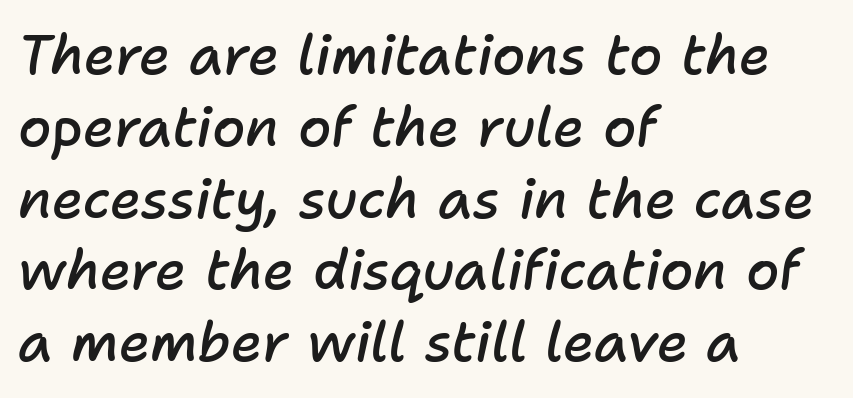
The image shows 54 px semibold type, italic (leaning right); set left-aligned, normal line spacing (1.33x), normal letter spacing, not underlined; low stroke contrast and a medium x-height.
